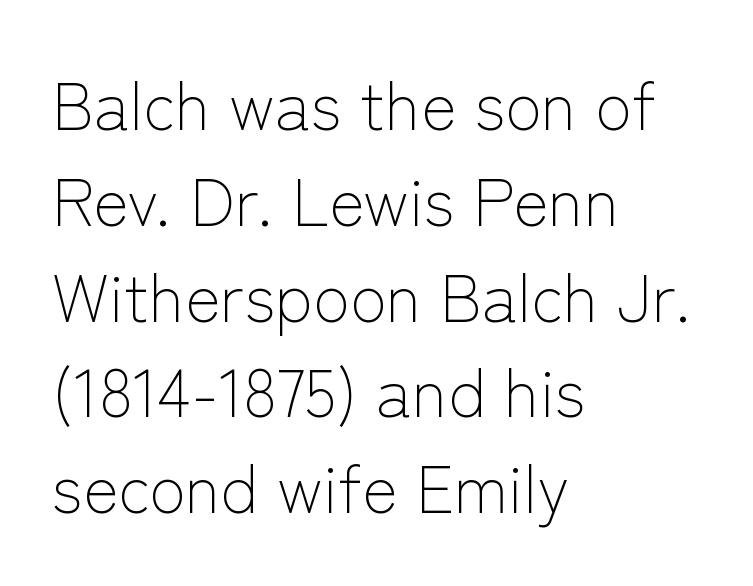
Q: Is the text bold? A: No.
Q: Is the text italic (slanted)? A: No, it is upright.
Q: Is the typeface a serif or a sans-serif typeface? A: Sans-serif.
Q: Is the text underlined? A: No.
Q: How is the paragraph aligned? A: Left-aligned.
Q: Is the spacing between letters normal or unusually wide? A: Normal.
Q: Is the spacing between lines tight, normal or loose? A: Normal.
Q: Width (condensed, normal, or wide)? A: Normal.
Q: Stroke contrast? A: Low.
Q: x-height? A: Medium.
Q: Monospaced? A: No.
